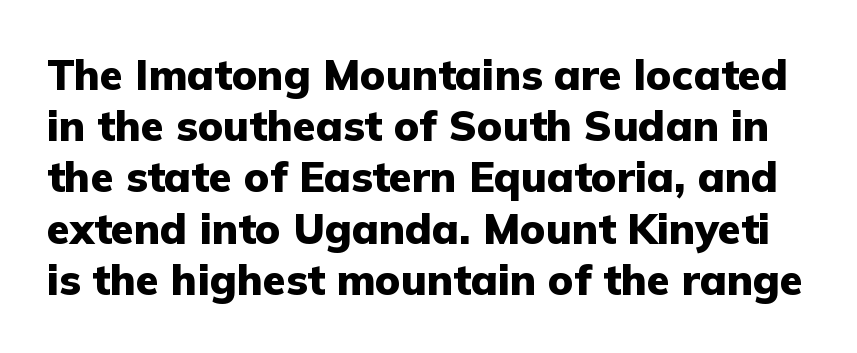
Q: Is the text bold? A: Yes.
Q: Is the text italic (slanted)? A: No, it is upright.
Q: Is the typeface a serif or a sans-serif typeface? A: Sans-serif.
Q: Is the text underlined? A: No.
Q: Is the spacing between letters normal or unusually wide? A: Normal.
Q: Width (condensed, normal, or wide)? A: Normal.
Q: Stroke contrast? A: Low.
Q: x-height? A: Medium.
Q: Monospaced? A: No.
